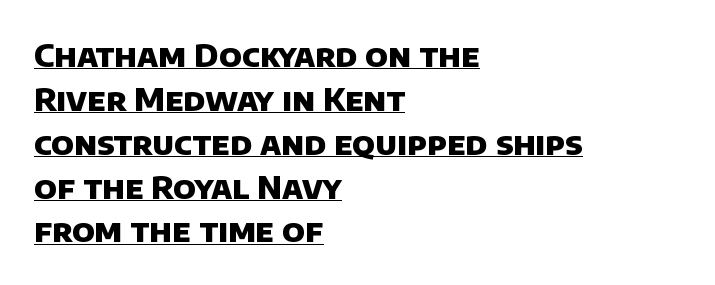
The image shows 32 px heavy sans-serif type; set left-aligned, normal line spacing (1.37x), normal letter spacing, underlined; low stroke contrast and a large x-height.
